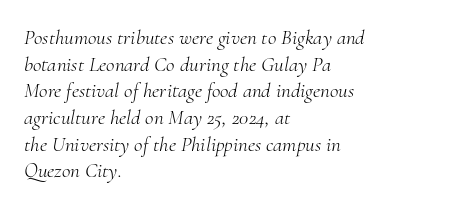
Q: Is the text bold? A: No.
Q: Is the text italic (slanted)? A: Yes, it leans right by about 10 degrees.
Q: Is the text underlined? A: No.
Q: How is the paragraph aligned? A: Left-aligned.
Q: Is the spacing between letters normal or unusually wide? A: Normal.
Q: Is the spacing between lines tight, normal or loose? A: Normal.
